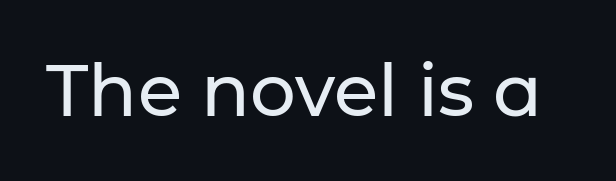
The image shows 72 px sans-serif type, upright; set normal letter spacing, not underlined; low stroke contrast and a medium x-height.
